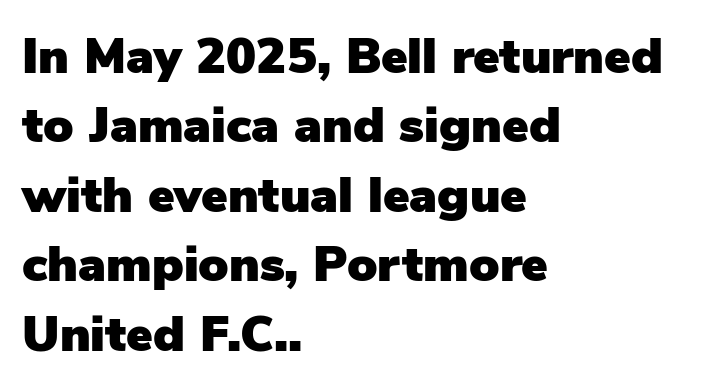
The image shows 50 px sans-serif type, upright; set left-aligned, normal line spacing (1.39x), normal letter spacing, not underlined; low stroke contrast and a medium x-height.
